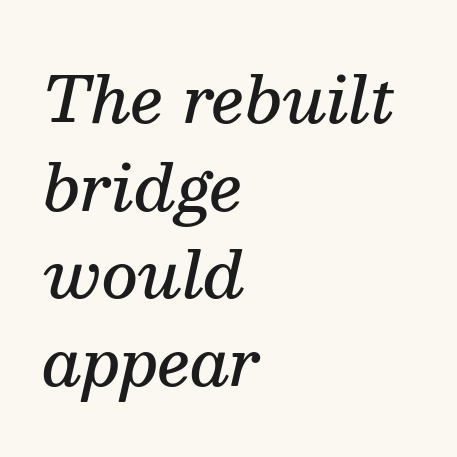
A typesetter would call this proportional, since set widths differ per character. These lines are composed in type with serifs. There's an unmistakable incline to the writing here. Students, note that the glyphs here touch the page at normal intervals. One glance says typical: line gaps are just what's usual. This is the in-between weight designers call semibold or demi.
